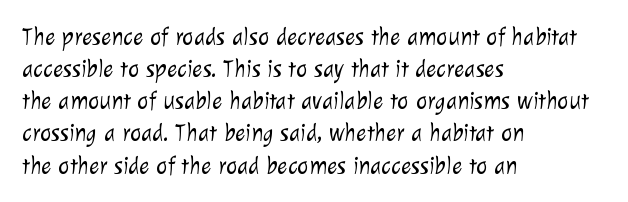
{"bold": "no", "underline": "no", "align": "left", "line_spacing": "normal", "line_spacing_ratio": 1.34, "letter_spacing": "normal", "letter_spacing_em": 0.0, "glyph_px": 24}
